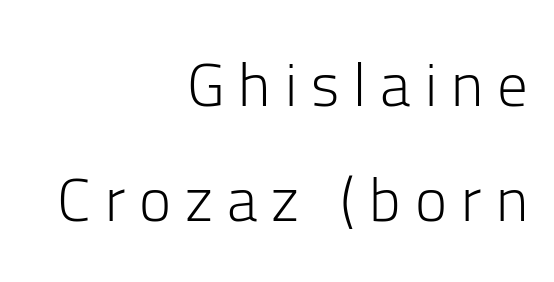
Q: Is the text bold? A: No.
Q: Is the text italic (slanted)? A: No, it is upright.
Q: Is the typeface a serif or a sans-serif typeface? A: Sans-serif.
Q: Is the text underlined? A: No.
Q: How is the paragraph aligned? A: Right-aligned.
Q: Is the spacing between letters normal or unusually wide? A: Unusually wide.
Q: Width (condensed, normal, or wide)? A: Normal.
Q: Stroke contrast? A: Low.
Q: x-height? A: Medium.
Q: Monospaced? A: No.
